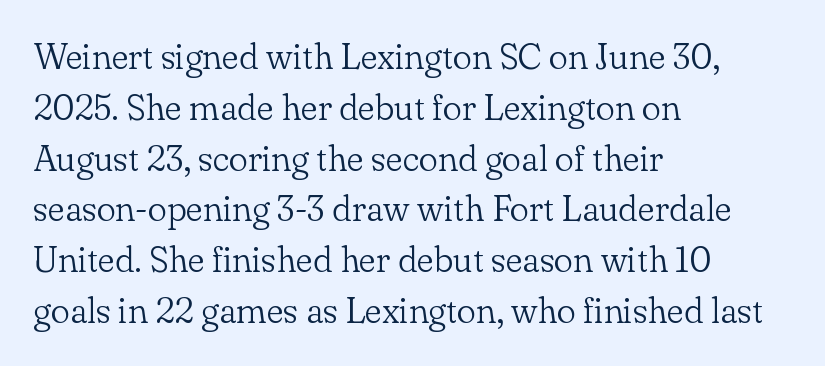
A typesetter would call this leading conventional body-copy spacing. A bare baseline throughout the passage. Tracking value appears to be zero — textbook default spacing. The rendering shows small feet on the letterforms — a serif design. The face looks like a standard text weight, possibly lighter. Think of a printed novel: that variable character pitch is what you see here.
